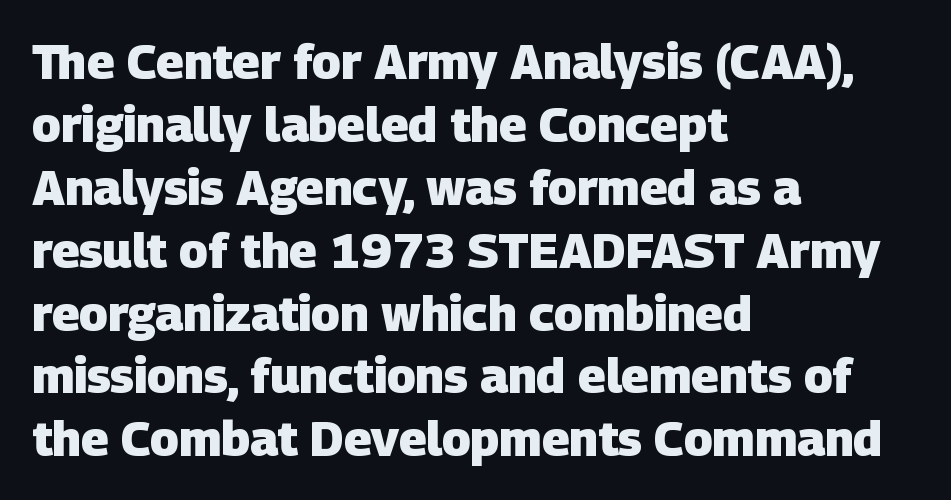
{"serif": "no", "bold": "yes", "weight": "heavy", "width": "normal", "stroke_contrast": "low", "x_height": "large", "monospaced": "no", "underline": "no", "align": "left", "line_spacing": "normal", "line_spacing_ratio": 1.31, "letter_spacing": "normal", "letter_spacing_em": 0.0, "glyph_px": 48}
